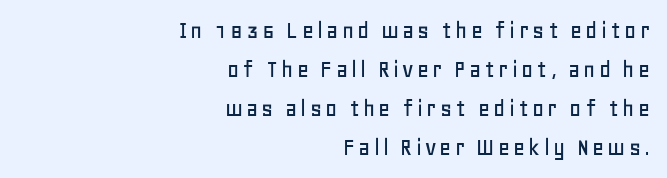
Leading: standard. Vertical strokes here are truly vertical. All the whitespace from short lines collects on the left. Type without underlining.
